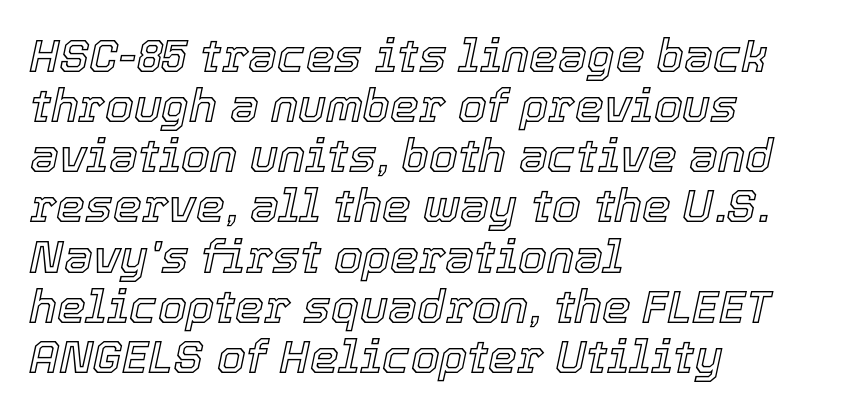
{"italic": "yes", "lean": "right", "slant_degrees": 12, "width": "normal", "x_height": "medium", "monospaced": "no", "underline": "no", "align": "left", "line_spacing": "tight", "line_spacing_ratio": 1.09, "letter_spacing": "normal", "letter_spacing_em": 0.0, "glyph_px": 46}
